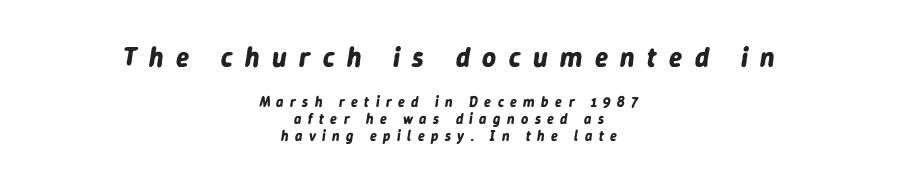
{"italic": "yes", "lean": "right", "slant_degrees": 9, "bold": "yes", "underline": "no", "align": "center", "line_spacing_ratio": 1.21, "letter_spacing": "wide", "letter_spacing_em": 0.46, "larger_block": "first", "size_ratio": 1.93, "glyph_px": 27}
